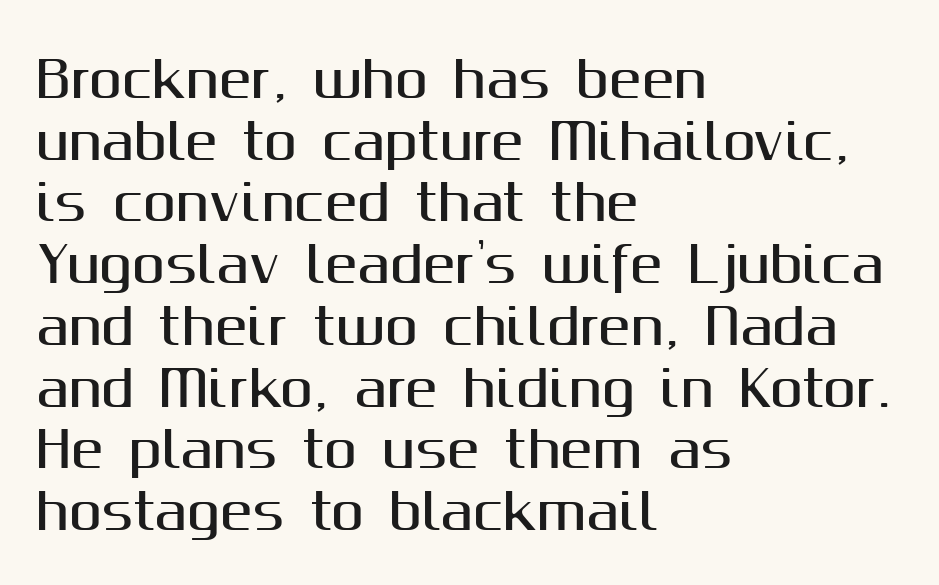
The image shows 49 px sans-serif type, upright; set left-aligned, normal line spacing (1.26x), normal letter spacing, not underlined; medium stroke contrast and a medium x-height.
